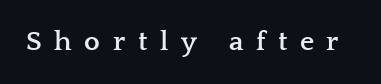
{"serif": "yes", "italic": "no", "bold": "yes", "weight": "semibold", "width": "wide", "stroke_contrast": "low", "x_height": "medium", "monospaced": "no", "underline": "no", "letter_spacing": "wide", "letter_spacing_em": 0.45, "glyph_px": 28}
